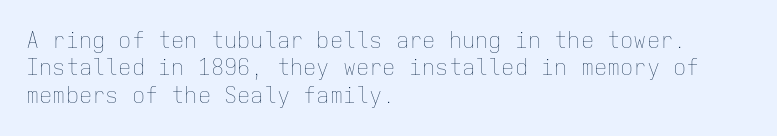
{"italic": "no", "bold": "no", "underline": "no", "align": "left", "line_spacing_ratio": 1.24, "letter_spacing": "normal", "letter_spacing_em": 0.0, "glyph_px": 22}
